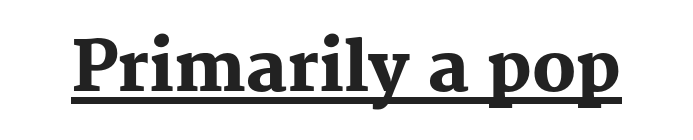
Q: Is the text bold? A: Yes.
Q: Is the text italic (slanted)? A: No, it is upright.
Q: Is the typeface a serif or a sans-serif typeface? A: Serif.
Q: Is the text underlined? A: Yes.
Q: Is the spacing between letters normal or unusually wide? A: Normal.
Q: Width (condensed, normal, or wide)? A: Normal.
Q: Stroke contrast? A: Medium.
Q: x-height? A: Medium.
Q: Monospaced? A: No.
